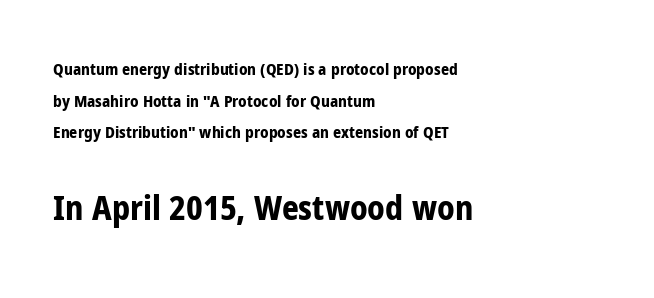
{"serif": "no", "italic": "no", "bold": "yes", "weight": "bold", "width": "condensed", "stroke_contrast": "low", "x_height": "medium", "monospaced": "no", "underline": "no", "align": "left", "line_spacing": "loose", "line_spacing_ratio": 1.97, "letter_spacing": "normal", "letter_spacing_em": 0.0, "larger_block": "second", "size_ratio": 2.06, "glyph_px": 33}
